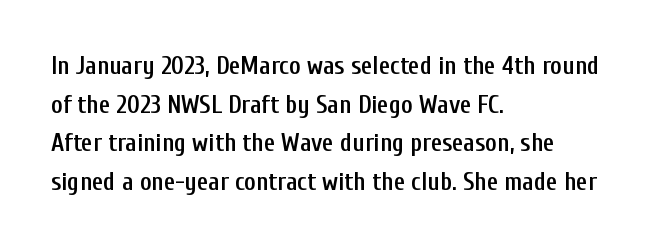
The image shows 25 px text type, upright; set left-aligned, normal line spacing (1.55x), normal letter spacing, not underlined.
